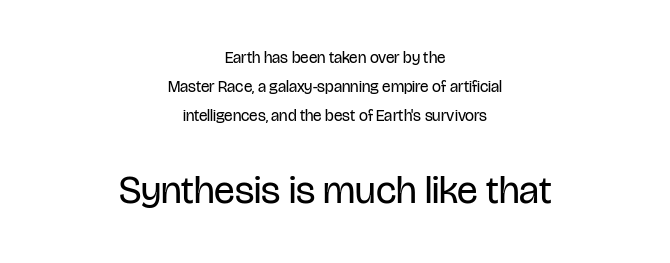
{"serif": "no", "italic": "no", "bold": "no", "weight": "regular", "width": "condensed", "stroke_contrast": "low", "x_height": "large", "monospaced": "no", "underline": "no", "align": "center", "line_spacing_ratio": 1.81, "letter_spacing": "normal", "letter_spacing_em": 0.0, "larger_block": "second", "size_ratio": 2.44, "glyph_px": 39}
